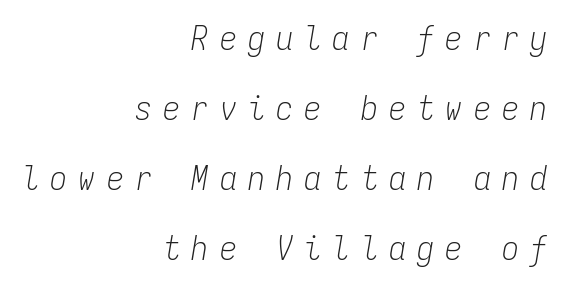
Q: Is the text bold? A: No.
Q: Is the text italic (slanted)? A: Yes, it leans right by about 9 degrees.
Q: Is the text underlined? A: No.
Q: How is the paragraph aligned? A: Right-aligned.
Q: Is the spacing between letters normal or unusually wide? A: Unusually wide.
Q: Is the spacing between lines tight, normal or loose? A: Loose.
Q: Width (condensed, normal, or wide)? A: Condensed.
Q: Stroke contrast? A: Low.
Q: x-height? A: Medium.
Q: Monospaced? A: Yes.
